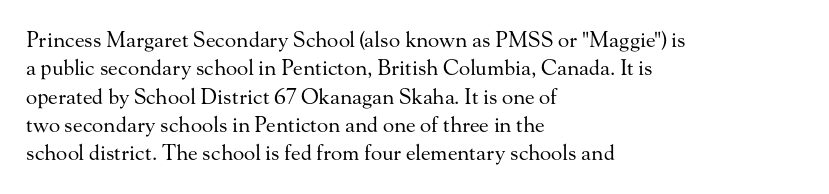
Q: Is the text bold? A: No.
Q: Is the text italic (slanted)? A: No, it is upright.
Q: Is the text underlined? A: No.
Q: How is the paragraph aligned? A: Left-aligned.
Q: Is the spacing between letters normal or unusually wide? A: Normal.
Q: Is the spacing between lines tight, normal or loose? A: Normal.
